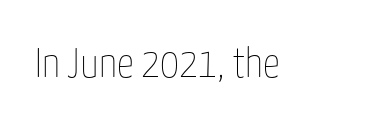
Q: Is the text bold? A: No.
Q: Is the text italic (slanted)? A: No, it is upright.
Q: Is the text underlined? A: No.
Q: Is the spacing between letters normal or unusually wide? A: Normal.
Q: Width (condensed, normal, or wide)? A: Condensed.
Q: Stroke contrast? A: Low.
Q: x-height? A: Medium.
Q: Monospaced? A: No.
